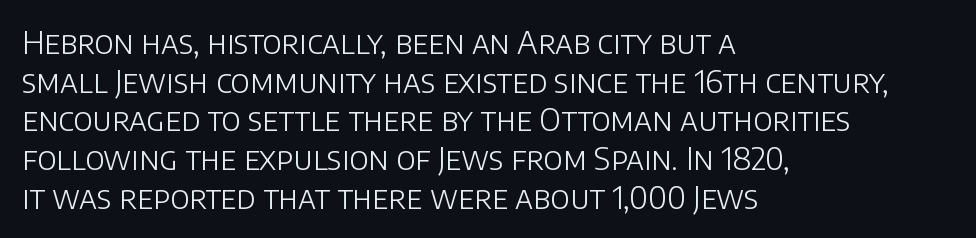
Q: Is the text bold? A: No.
Q: Is the text italic (slanted)? A: No, it is upright.
Q: Is the typeface a serif or a sans-serif typeface? A: Sans-serif.
Q: Is the text underlined? A: No.
Q: How is the paragraph aligned? A: Left-aligned.
Q: Is the spacing between letters normal or unusually wide? A: Normal.
Q: Is the spacing between lines tight, normal or loose? A: Normal.
Q: Width (condensed, normal, or wide)? A: Normal.
Q: Stroke contrast? A: Low.
Q: x-height? A: Large.
Q: Monospaced? A: No.
